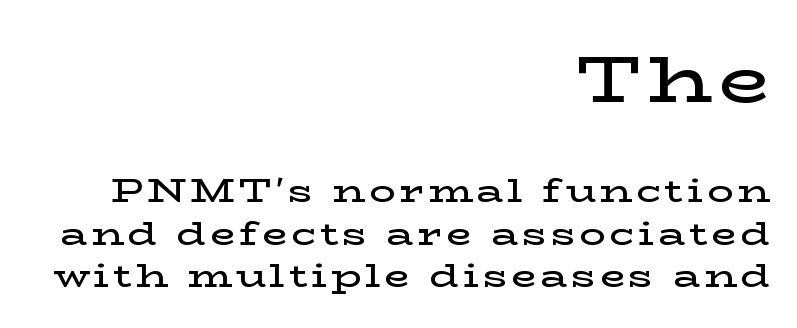
Its strokes are somewhat broadened, the hallmark of semibold type. Does the copy run flush right? Yes — the right margin is perfectly even. This is roman type, the default non-slanted kind. The space between consecutive lines is moderate. The letters in the upper block stand taller than those in the block below. Is this a fixed-width face? No — the glyphs have proportional, varying widths.
